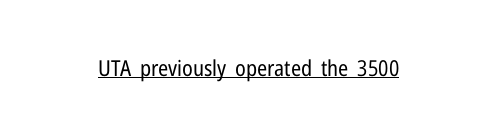
{"italic": "no", "bold": "no", "underline": "yes", "letter_spacing": "normal", "letter_spacing_em": 0.0, "glyph_px": 22}
